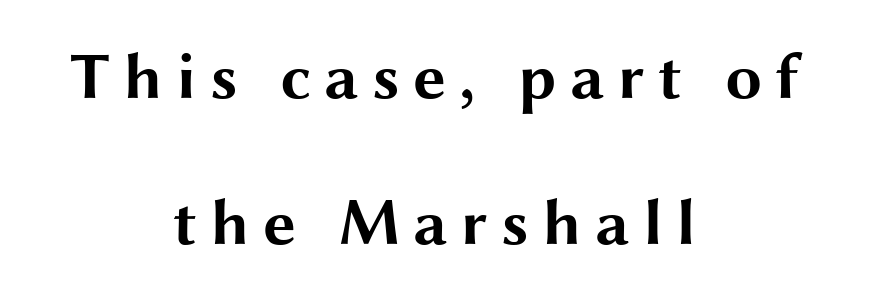
{"serif": "no", "italic": "no", "bold": "yes", "weight": "bold", "width": "wide", "stroke_contrast": "medium", "x_height": "medium", "monospaced": "no", "underline": "no", "align": "center", "line_spacing": "loose", "line_spacing_ratio": 2.21, "letter_spacing": "wide", "letter_spacing_em": 0.2, "glyph_px": 66}
